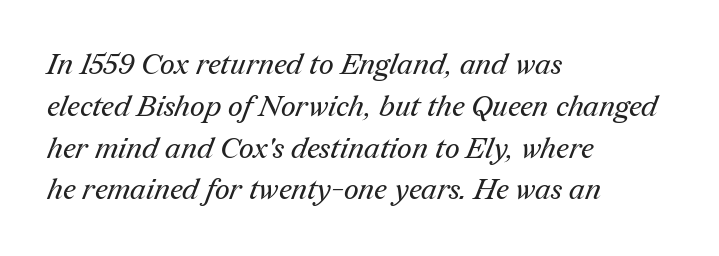
The strokes are not fattened; the text isn't bold. How would I describe the line gaps? Plain and ordinary. The font family rendered here belongs to the serif group. One-word summary of the alignment: left. Is the letter spacing exaggerated? No — it looks like the ordinary default. Character widths vary here, with narrow letters taking less room than wide ones.
